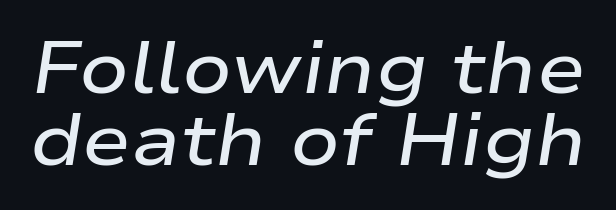
{"italic": "yes", "lean": "right", "slant_degrees": 9, "bold": "semi", "weight": "semibold", "width": "wide", "stroke_contrast": "low", "x_height": "medium", "monospaced": "no", "underline": "no", "line_spacing": "tight", "line_spacing_ratio": 0.98, "letter_spacing": "normal", "letter_spacing_em": 0.0, "glyph_px": 73}
